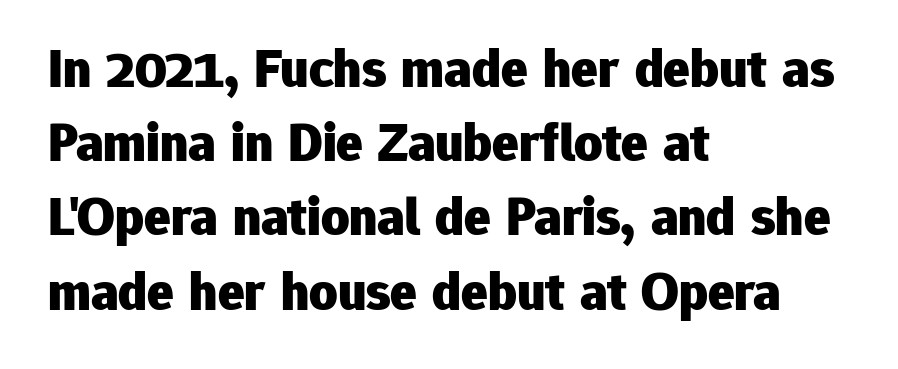
Q: Is the text bold? A: Yes.
Q: Is the text italic (slanted)? A: No, it is upright.
Q: Is the typeface a serif or a sans-serif typeface? A: Sans-serif.
Q: Is the text underlined? A: No.
Q: How is the paragraph aligned? A: Left-aligned.
Q: Is the spacing between letters normal or unusually wide? A: Normal.
Q: Is the spacing between lines tight, normal or loose? A: Normal.
Q: Width (condensed, normal, or wide)? A: Normal.
Q: Stroke contrast? A: Low.
Q: x-height? A: Medium.
Q: Monospaced? A: No.
